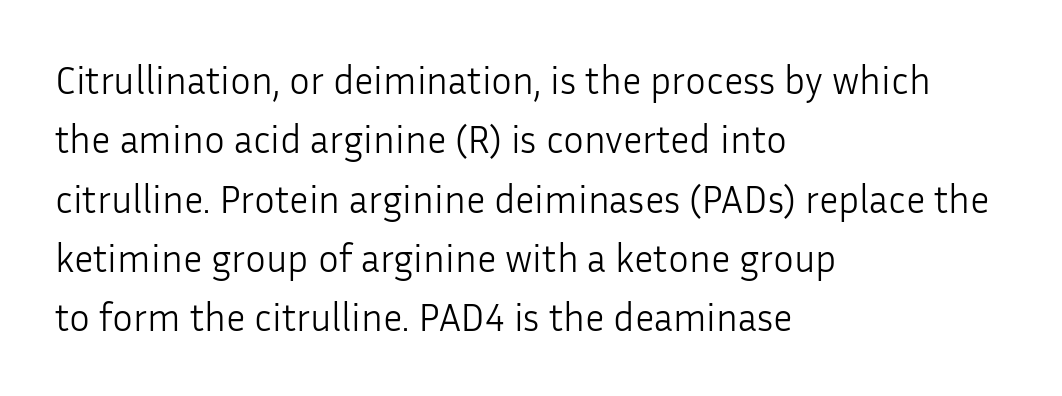
The image shows 39 px light sans-serif type, upright; set left-aligned, normal line spacing (1.52x), normal letter spacing, not underlined; low stroke contrast and a medium x-height.
